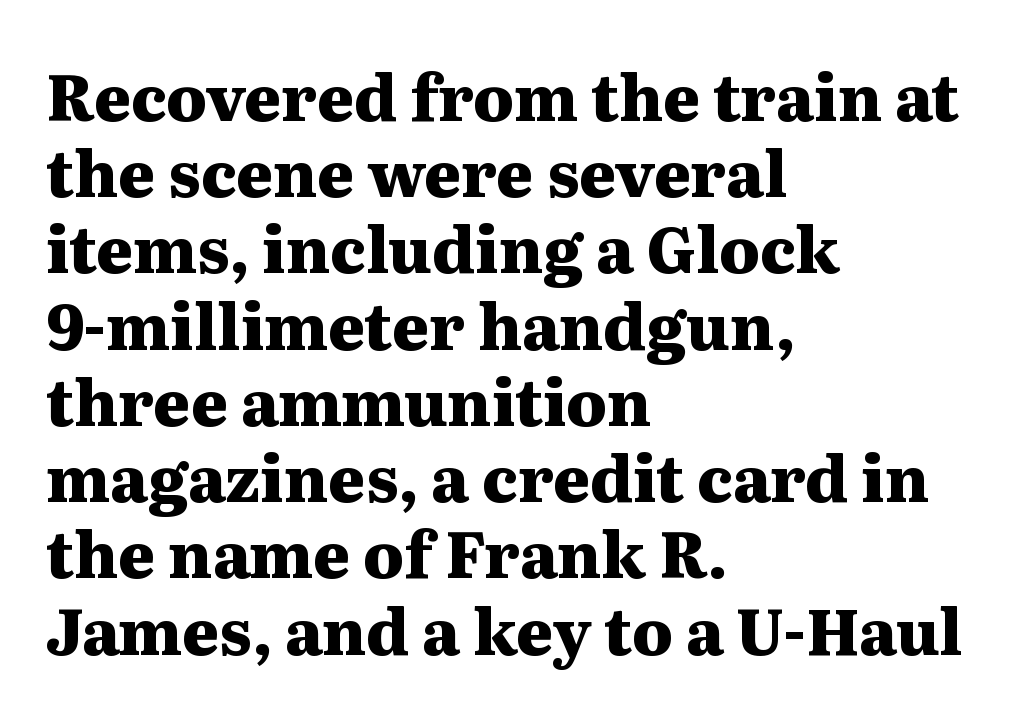
{"serif": "yes", "italic": "no", "bold": "yes", "weight": "heavy", "width": "wide", "stroke_contrast": "medium", "x_height": "medium", "monospaced": "no", "underline": "no", "align": "left", "line_spacing_ratio": 1.21, "letter_spacing": "normal", "letter_spacing_em": 0.0, "glyph_px": 63}
